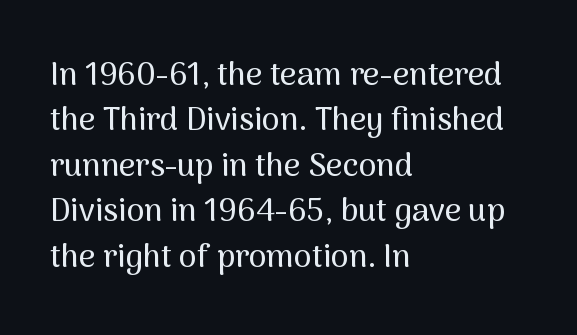
{"serif": "no", "italic": "no", "width": "normal", "stroke_contrast": "medium", "x_height": "medium", "monospaced": "no", "underline": "no", "align": "left", "line_spacing": "normal", "line_spacing_ratio": 1.42, "letter_spacing": "normal", "letter_spacing_em": 0.0, "glyph_px": 32}
